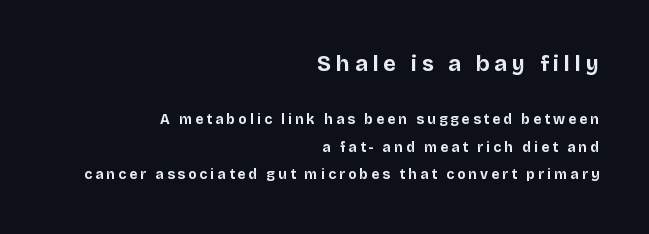
Q: Is the text bold? A: Yes.
Q: Is the text italic (slanted)? A: No, it is upright.
Q: Is the text underlined? A: No.
Q: How is the paragraph aligned? A: Right-aligned.
Q: Is the spacing between letters normal or unusually wide? A: Unusually wide.
Q: Is the spacing between lines tight, normal or loose? A: Loose.
Q: Which block of text is set in a larger size, the first (top) or the second (bottom)? A: The first (top) one.
